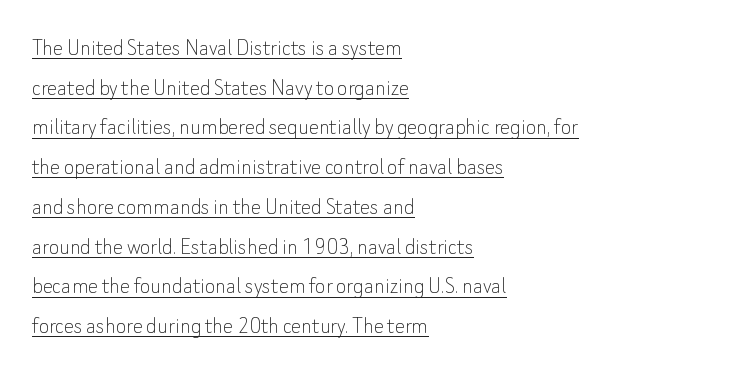
Q: Is the text bold? A: No.
Q: Is the text italic (slanted)? A: No, it is upright.
Q: Is the text underlined? A: Yes.
Q: How is the paragraph aligned? A: Left-aligned.
Q: Is the spacing between letters normal or unusually wide? A: Normal.
Q: Is the spacing between lines tight, normal or loose? A: Normal.
